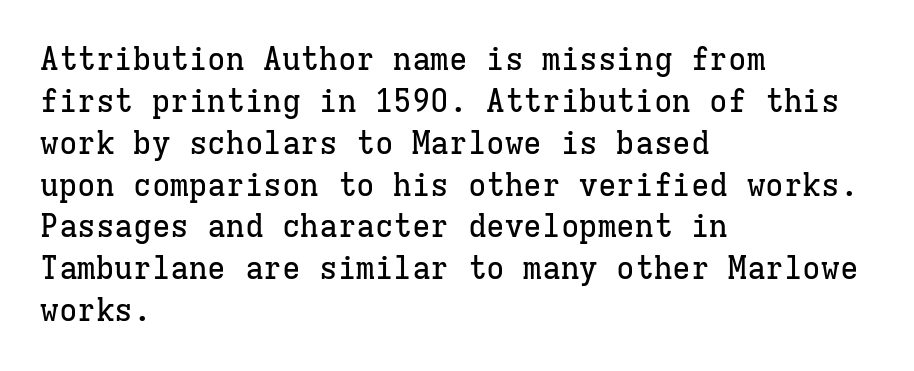
The lines in this sample share a left origin and differ only in where they stop. The lines sit at an ordinary, default distance from one another. Posture: straight, roman, zero tilt. The characters display serif detailing at their extremities.
